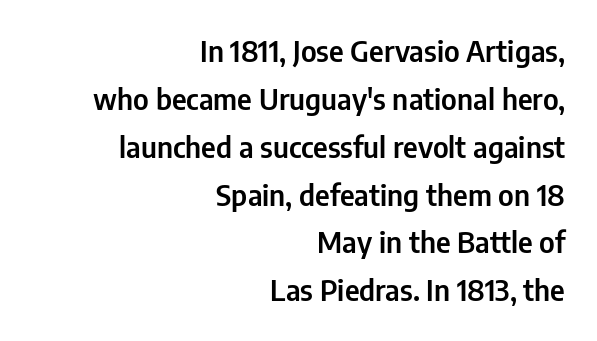
Q: Is the text italic (slanted)? A: No, it is upright.
Q: Is the typeface a serif or a sans-serif typeface? A: Sans-serif.
Q: Is the text underlined? A: No.
Q: How is the paragraph aligned? A: Right-aligned.
Q: Is the spacing between letters normal or unusually wide? A: Normal.
Q: Is the spacing between lines tight, normal or loose? A: Normal.
Q: Width (condensed, normal, or wide)? A: Condensed.
Q: Stroke contrast? A: Low.
Q: x-height? A: Medium.
Q: Monospaced? A: No.
